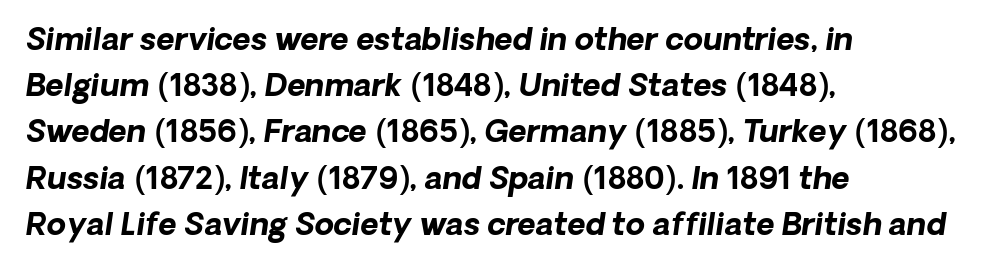
Q: Is the text bold? A: Yes.
Q: Is the text italic (slanted)? A: Yes, it leans right by about 8 degrees.
Q: Is the text underlined? A: No.
Q: How is the paragraph aligned? A: Left-aligned.
Q: Is the spacing between letters normal or unusually wide? A: Normal.
Q: Is the spacing between lines tight, normal or loose? A: Normal.
Q: Width (condensed, normal, or wide)? A: Normal.
Q: Stroke contrast? A: Low.
Q: x-height? A: Medium.
Q: Monospaced? A: No.
